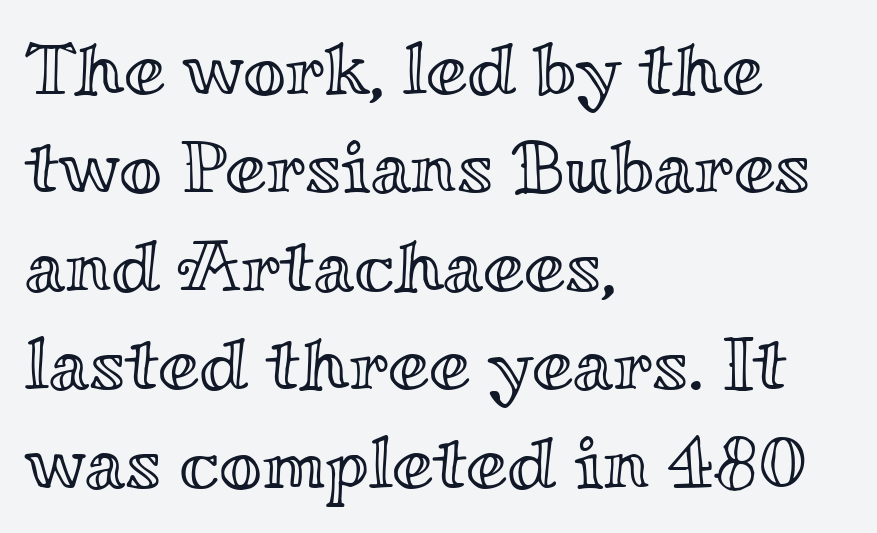
The image shows 74 px wide type, upright; set left-aligned, normal line spacing (1.33x), normal letter spacing, not underlined; a small x-height.
